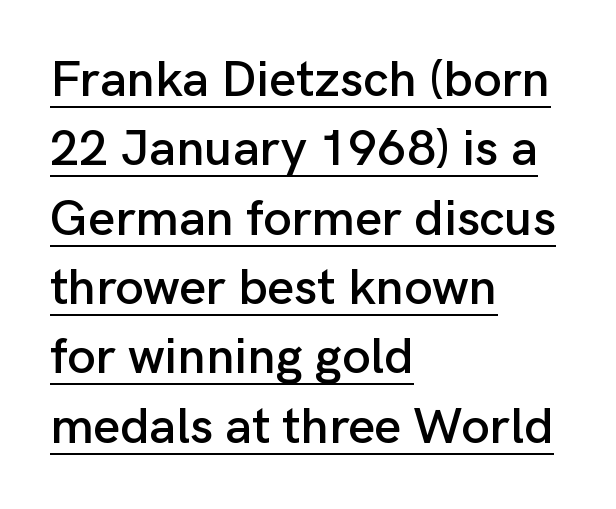
The image shows 51 px sans-serif type, upright; set left-aligned, normal line spacing (1.36x), normal letter spacing, underlined; low stroke contrast and a medium x-height.
